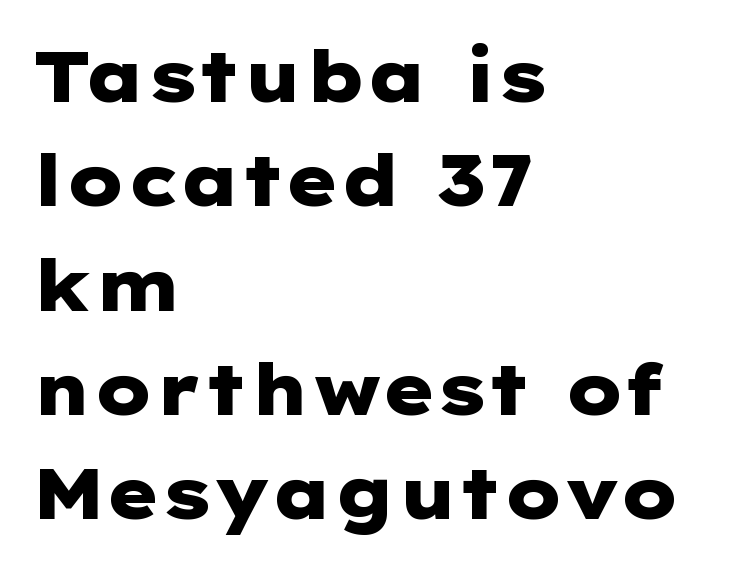
The image shows 71 px heavy, wide sans-serif type, upright; set left-aligned, normal line spacing (1.47x), normal letter spacing, not underlined; low stroke contrast and a medium x-height.
